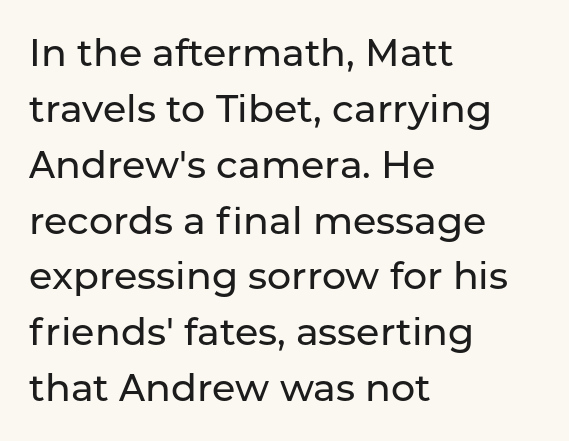
{"serif": "no", "italic": "no", "width": "normal", "stroke_contrast": "low", "x_height": "medium", "monospaced": "no", "underline": "no", "align": "left", "line_spacing": "normal", "line_spacing_ratio": 1.47, "letter_spacing": "normal", "letter_spacing_em": 0.0, "glyph_px": 38}
